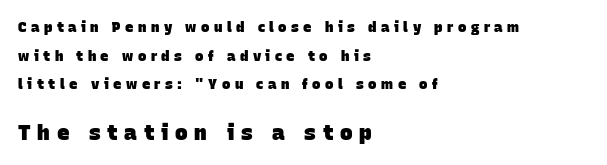
There is plenty of visible air inserted between adjacent glyphs. Nobody drew a line under any word here. Bigger letters appear in the bottom chunk; the top chunk is reduced. These lines stand farther apart than default settings would place them.
